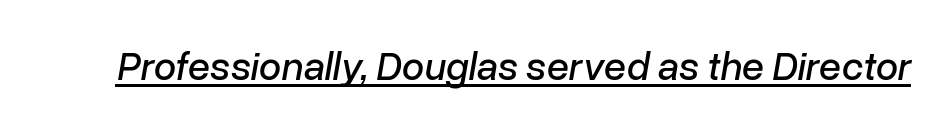
{"italic": "yes", "lean": "right", "slant_degrees": 10, "width": "normal", "stroke_contrast": "low", "x_height": "medium", "monospaced": "no", "underline": "yes", "letter_spacing": "normal", "letter_spacing_em": 0.0, "glyph_px": 40}
